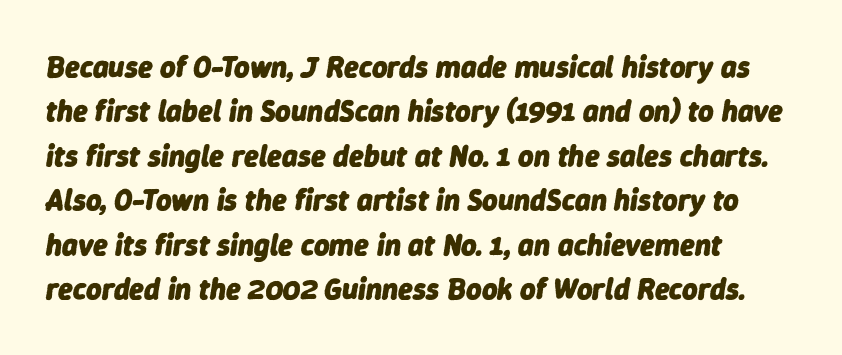
The image shows 30 px heavy type, italic (leaning right); set normal line spacing (1.48x), normal letter spacing, not underlined; low stroke contrast and a medium x-height.
